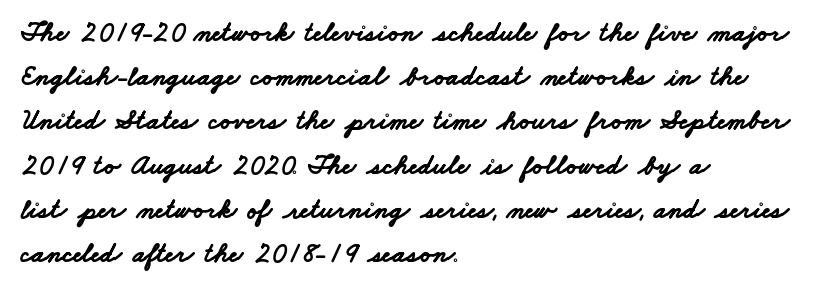
{"serif": "no", "bold": "yes", "weight": "bold", "width": "wide", "stroke_contrast": "low", "x_height": "small", "monospaced": "no", "underline": "no", "align": "left", "line_spacing": "normal", "line_spacing_ratio": 1.58, "letter_spacing": "normal", "letter_spacing_em": 0.0, "glyph_px": 28}
